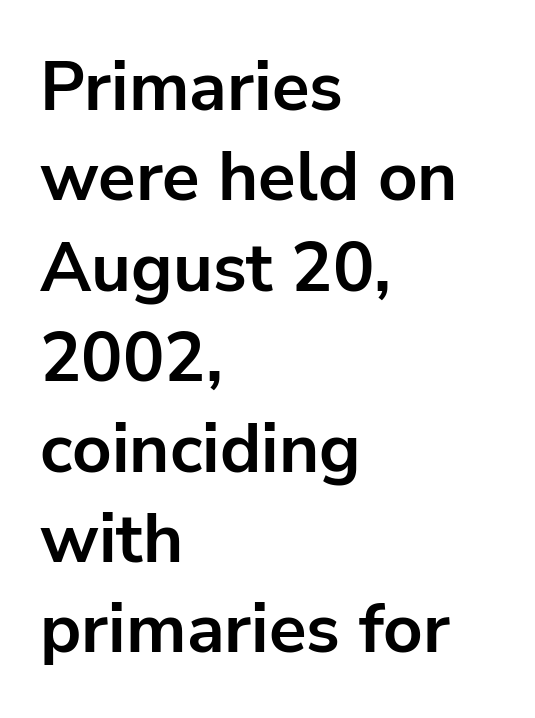
{"serif": "no", "italic": "no", "bold": "yes", "weight": "bold", "width": "normal", "stroke_contrast": "low", "x_height": "medium", "monospaced": "no", "underline": "no", "align": "left", "line_spacing": "normal", "line_spacing_ratio": 1.31, "letter_spacing": "normal", "letter_spacing_em": 0.0, "glyph_px": 69}
